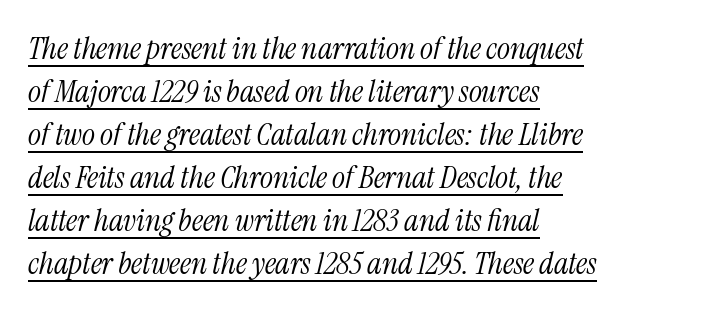
{"serif": "yes", "italic": "yes", "lean": "right", "slant_degrees": 13, "bold": "no", "weight": "light", "width": "condensed", "stroke_contrast": "medium", "x_height": "medium", "monospaced": "no", "underline": "yes", "align": "left", "line_spacing": "normal", "line_spacing_ratio": 1.39, "letter_spacing": "normal", "letter_spacing_em": 0.0, "glyph_px": 31}
